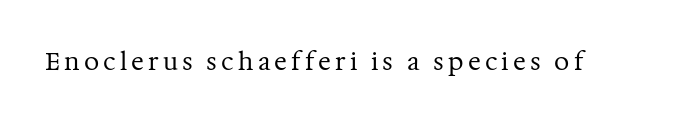
Q: Is the text bold? A: No.
Q: Is the text italic (slanted)? A: No, it is upright.
Q: Is the text underlined? A: No.
